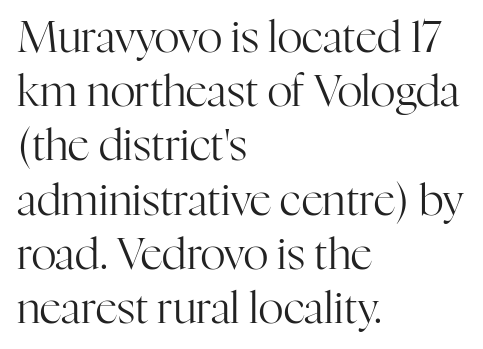
The text block is weighted toward the left margin, trailing off unevenly rightward. Observe the ordinary spacing: letters are neighbours, not strangers. How would I describe the line gaps? Plain and ordinary. Summary of weight: not heavy and not bold.
